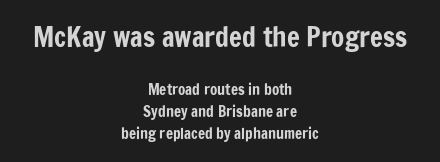
Q: Is the text italic (slanted)? A: No, it is upright.
Q: Is the text underlined? A: No.
Q: How is the paragraph aligned? A: Centered.
Q: Is the spacing between letters normal or unusually wide? A: Normal.
Q: Is the spacing between lines tight, normal or loose? A: Normal.
Q: Which block of text is set in a larger size, the first (top) or the second (bottom)? A: The first (top) one.
